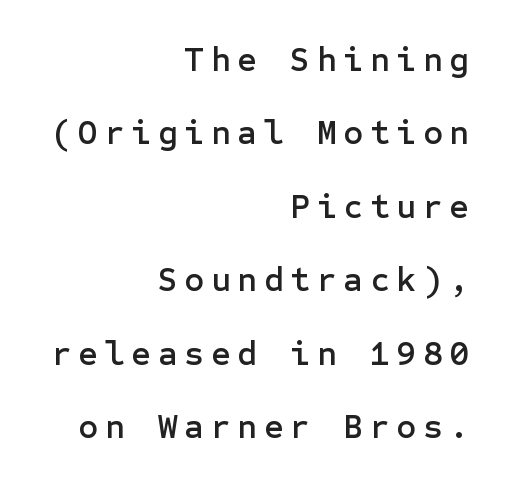
{"serif": "no", "italic": "no", "width": "normal", "stroke_contrast": "low", "x_height": "medium", "underline": "no", "align": "right", "line_spacing": "loose", "line_spacing_ratio": 2.16, "letter_spacing": "wide", "letter_spacing_em": 0.2, "glyph_px": 34}
